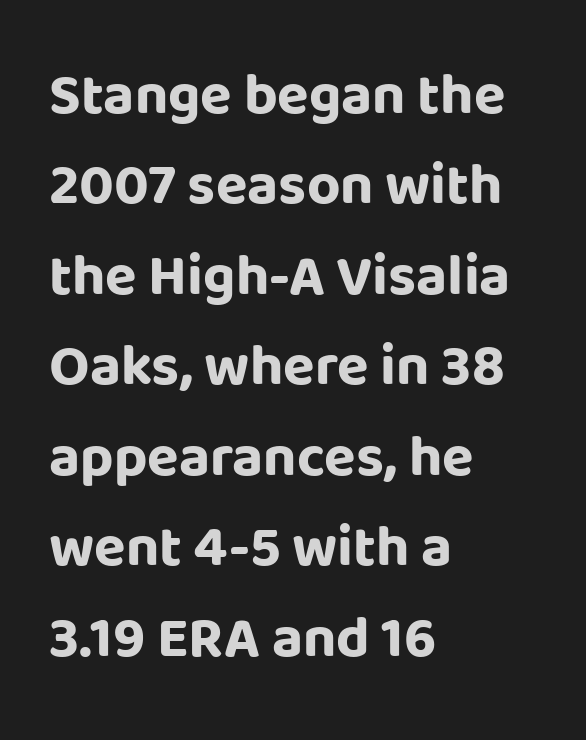
{"serif": "no", "italic": "no", "bold": "yes", "weight": "bold", "width": "normal", "stroke_contrast": "low", "x_height": "large", "monospaced": "no", "underline": "no", "align": "left", "line_spacing": "normal", "line_spacing_ratio": 1.56, "letter_spacing": "normal", "letter_spacing_em": 0.0, "glyph_px": 58}
